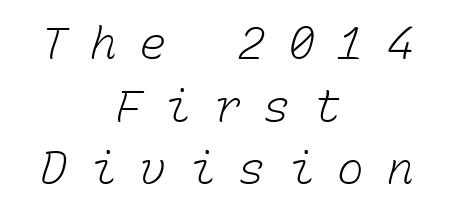
The image shows 45 px light type, monospaced; set centered, normal line spacing (1.39x), unusually wide letter spacing (+0.5 em), not underlined; low stroke contrast and a medium x-height.
